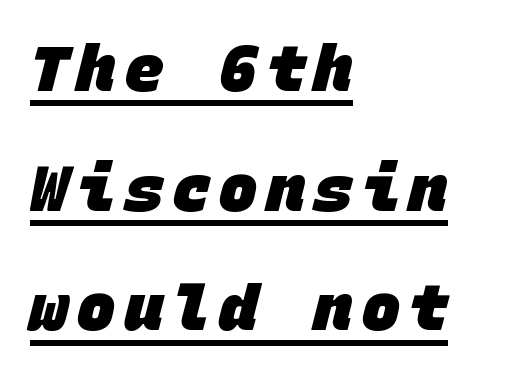
{"serif": "no", "bold": "yes", "weight": "heavy", "width": "normal", "stroke_contrast": "low", "x_height": "large", "monospaced": "yes", "underline": "yes", "align": "left", "line_spacing_ratio": 1.87, "glyph_px": 64}
